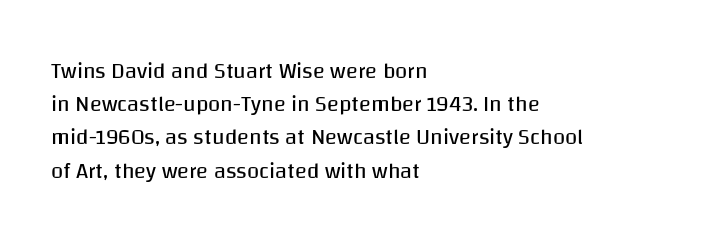
The image shows 22 px text type, upright; set left-aligned, normal line spacing (1.51x), normal letter spacing, not underlined.
